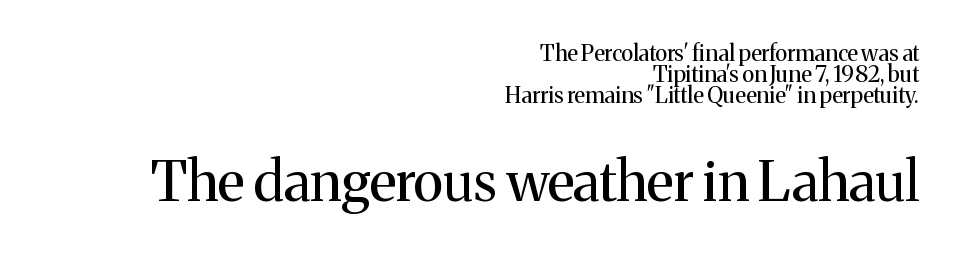
The line texture is even and compact thanks to regular tracking. Does the type have serifs? Yes, each stem ends in a small foot. The passage shown is not underscored anywhere. Reading top to bottom, the characters get bigger at the block break. Vertical spacing — tight. The letters look calm and open, with moderate or lighter stems.
